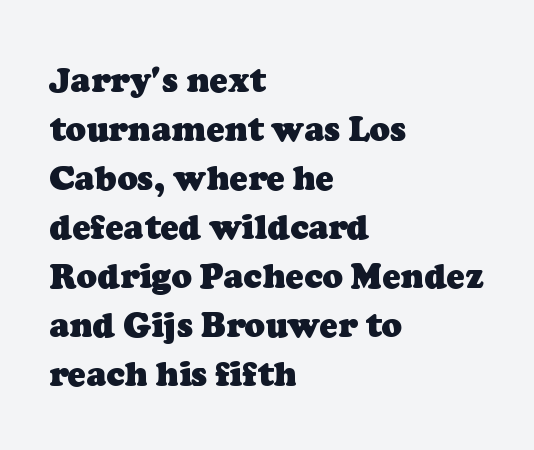
{"serif": "yes", "bold": "yes", "weight": "heavy", "width": "normal", "stroke_contrast": "low", "x_height": "medium", "monospaced": "no", "underline": "no", "align": "left", "line_spacing": "normal", "line_spacing_ratio": 1.44, "letter_spacing": "normal", "letter_spacing_em": 0.0, "glyph_px": 34}
